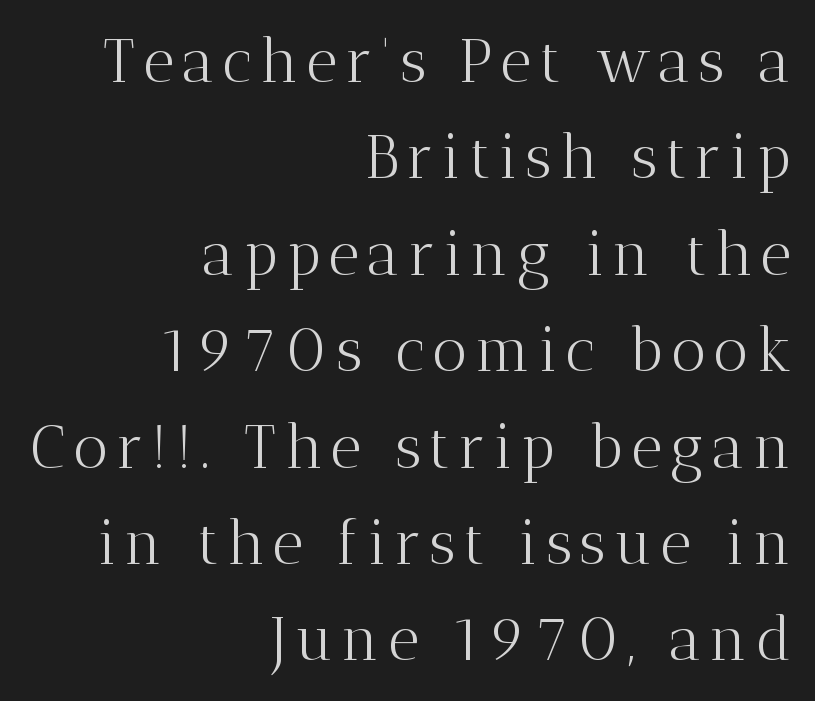
The image shows 61 px light serif type, upright; set right-aligned, normal line spacing (1.58x), not underlined; medium stroke contrast and a medium x-height.
